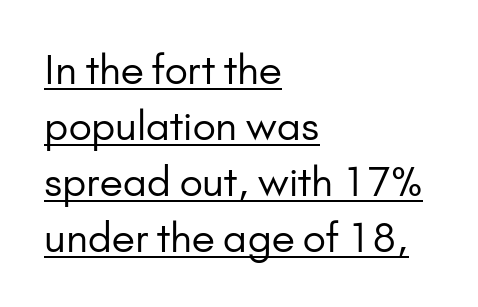
Q: Is the text bold? A: No.
Q: Is the text italic (slanted)? A: No, it is upright.
Q: Is the typeface a serif or a sans-serif typeface? A: Sans-serif.
Q: Is the text underlined? A: Yes.
Q: How is the paragraph aligned? A: Left-aligned.
Q: Is the spacing between letters normal or unusually wide? A: Normal.
Q: Is the spacing between lines tight, normal or loose? A: Normal.
Q: Width (condensed, normal, or wide)? A: Normal.
Q: Stroke contrast? A: Low.
Q: x-height? A: Small.
Q: Monospaced? A: No.
